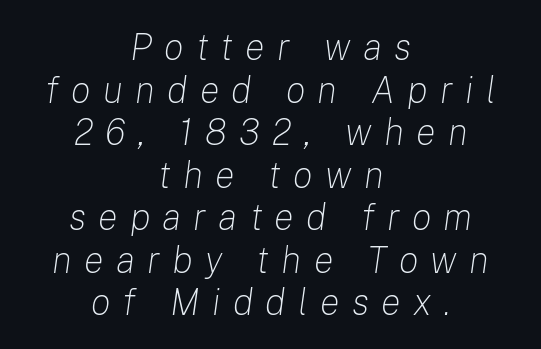
Q: Is the text bold? A: No.
Q: Is the text italic (slanted)? A: Yes, it leans right by about 8 degrees.
Q: Is the text underlined? A: No.
Q: How is the paragraph aligned? A: Centered.
Q: Is the spacing between letters normal or unusually wide? A: Unusually wide.
Q: Is the spacing between lines tight, normal or loose? A: Tight.
Q: Width (condensed, normal, or wide)? A: Normal.
Q: Stroke contrast? A: Low.
Q: x-height? A: Medium.
Q: Monospaced? A: No.
